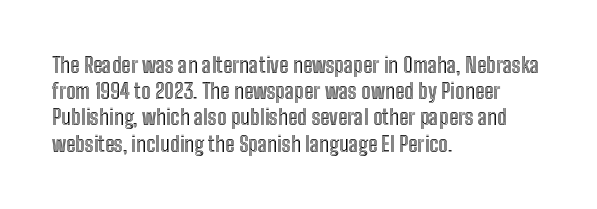
{"italic": "no", "underline": "no", "align": "left", "line_spacing": "normal", "line_spacing_ratio": 1.25, "letter_spacing": "normal", "letter_spacing_em": 0.0, "glyph_px": 21}
